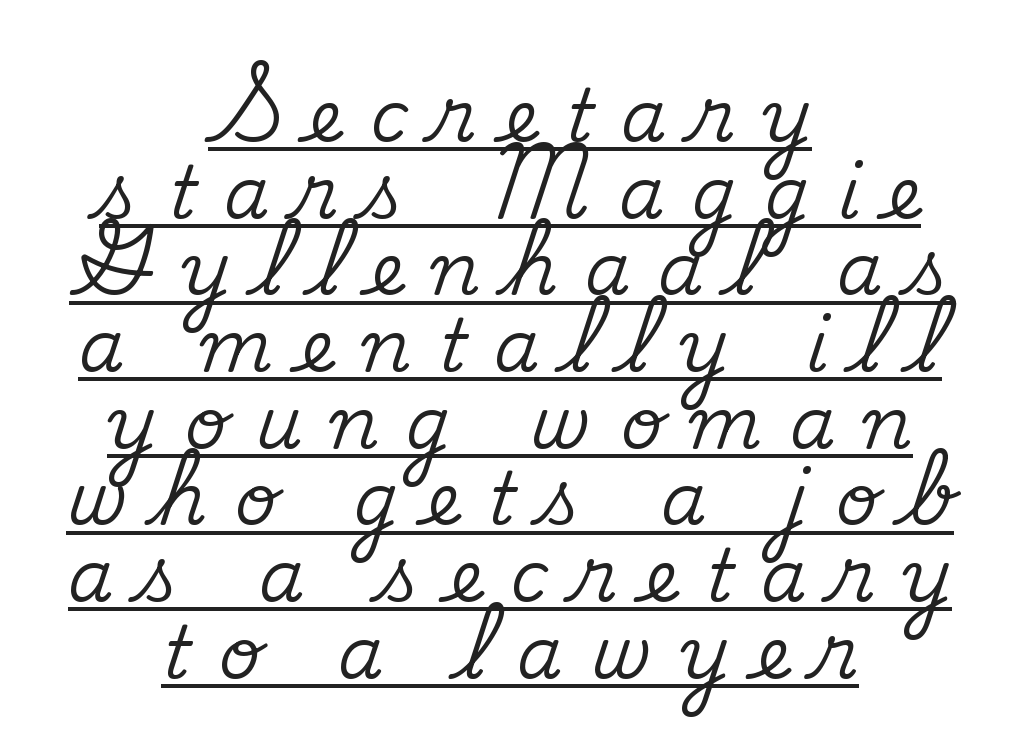
The image shows 73 px text type; set centered, tight line spacing (1.05x), unusually wide letter spacing (+0.38 em), underlined; medium stroke contrast and a small x-height.
